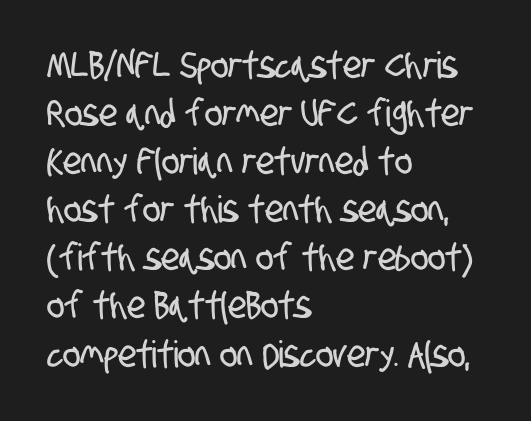
{"serif": "no", "width": "condensed", "stroke_contrast": "low", "x_height": "large", "monospaced": "no", "underline": "no", "align": "left", "line_spacing": "normal", "line_spacing_ratio": 1.3, "letter_spacing": "normal", "letter_spacing_em": 0.0, "glyph_px": 37}
